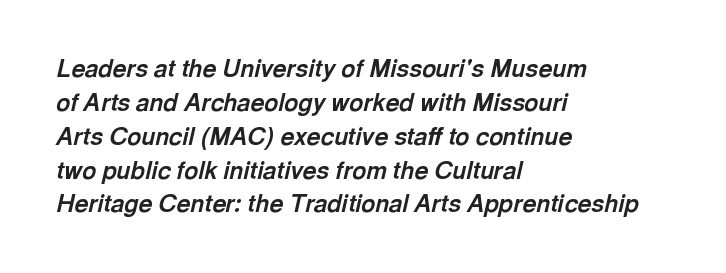
{"italic": "yes", "lean": "right", "slant_degrees": 13, "bold": "yes", "underline": "no", "align": "left", "line_spacing": "normal", "line_spacing_ratio": 1.41, "letter_spacing": "normal", "letter_spacing_em": 0.0, "glyph_px": 24}
